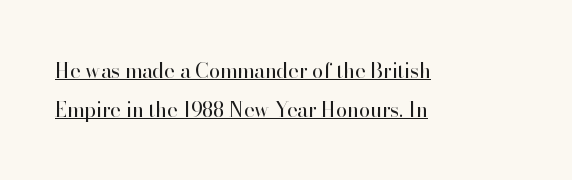
Q: Is the text bold? A: No.
Q: Is the text italic (slanted)? A: No, it is upright.
Q: Is the text underlined? A: Yes.
Q: How is the paragraph aligned? A: Left-aligned.
Q: Is the spacing between letters normal or unusually wide? A: Normal.
Q: Is the spacing between lines tight, normal or loose? A: Loose.
